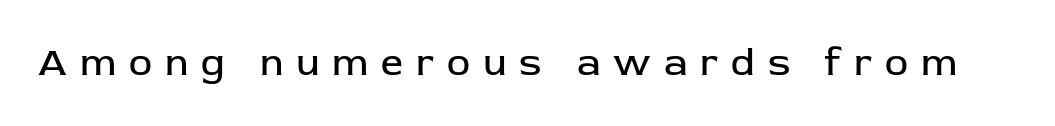
{"serif": "no", "italic": "no", "bold": "no", "weight": "regular", "width": "normal", "stroke_contrast": "low", "x_height": "medium", "monospaced": "no", "underline": "no", "letter_spacing": "wide", "letter_spacing_em": 0.33, "glyph_px": 39}
